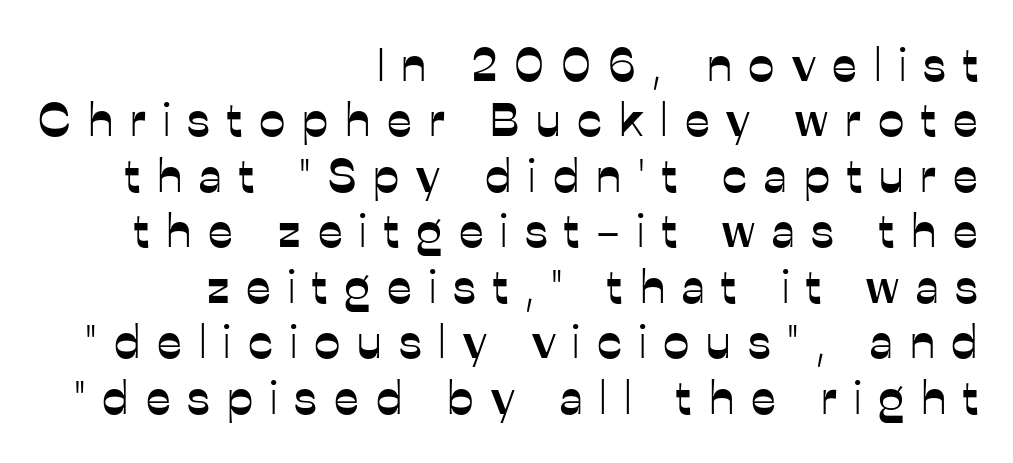
Nobody drew a line under any word here. Does extra space separate the letters? Yes, quite a lot of it. Varying glyph widths throughout — classic text-font behaviour. Right-aligned paragraph, ragged on the left. The face used here is a sans, in the tradition of grotesques and geometrics. Style check: upright.
